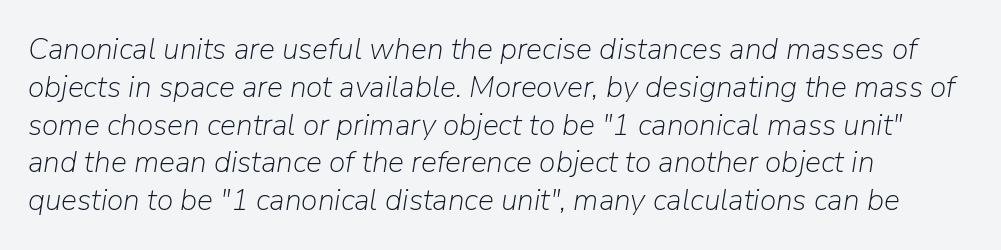
Q: Is the text bold? A: No.
Q: Is the text italic (slanted)? A: Yes, it leans right by about 9 degrees.
Q: Is the text underlined? A: No.
Q: How is the paragraph aligned? A: Left-aligned.
Q: Is the spacing between letters normal or unusually wide? A: Normal.
Q: Is the spacing between lines tight, normal or loose? A: Normal.
Q: Width (condensed, normal, or wide)? A: Normal.
Q: Stroke contrast? A: Low.
Q: x-height? A: Medium.
Q: Monospaced? A: No.
